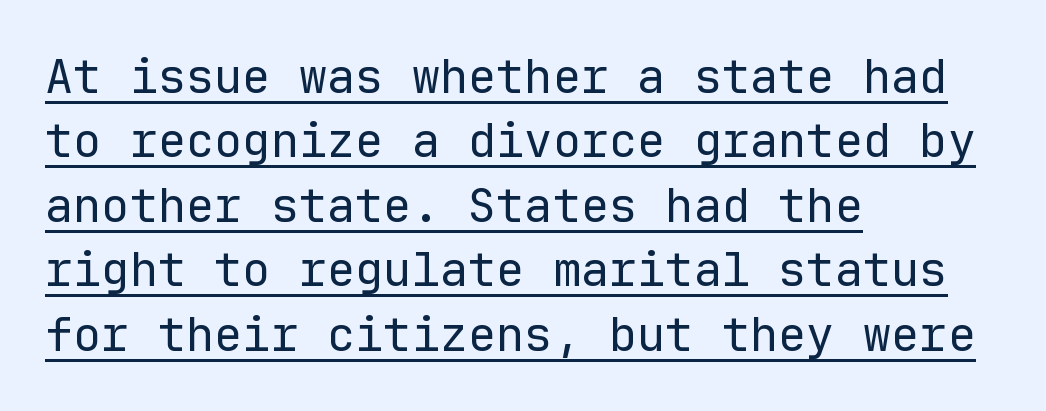
{"serif": "no", "italic": "no", "bold": "no", "weight": "regular", "width": "normal", "stroke_contrast": "low", "x_height": "medium", "monospaced": "yes", "underline": "yes", "align": "left", "line_spacing": "normal", "line_spacing_ratio": 1.37, "letter_spacing": "normal", "letter_spacing_em": 0.0, "glyph_px": 47}
